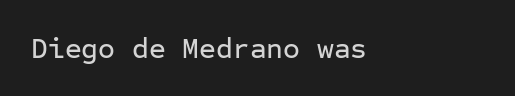
The image shows 29 px sans-serif type, upright, monospaced; set left-aligned, normal letter spacing, not underlined; low stroke contrast and a medium x-height.
